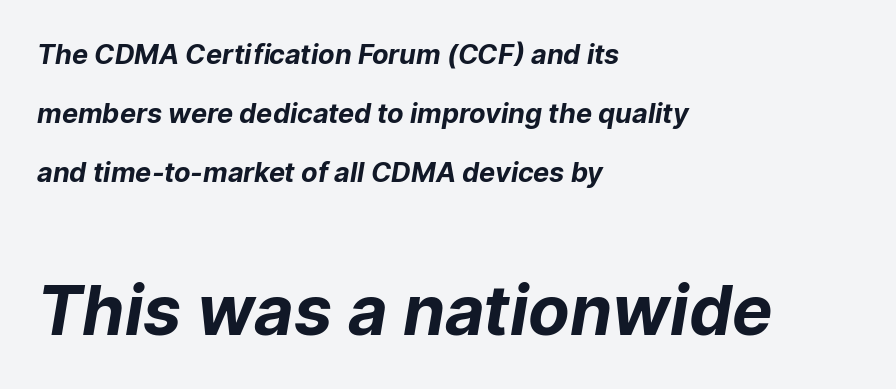
Q: Is the text bold? A: Yes.
Q: Is the typeface a serif or a sans-serif typeface? A: Sans-serif.
Q: Is the text underlined? A: No.
Q: How is the paragraph aligned? A: Left-aligned.
Q: Is the spacing between letters normal or unusually wide? A: Normal.
Q: Is the spacing between lines tight, normal or loose? A: Loose.
Q: Which block of text is set in a larger size, the first (top) or the second (bottom)? A: The second (bottom) one.
Q: Width (condensed, normal, or wide)? A: Normal.
Q: Stroke contrast? A: Low.
Q: x-height? A: Medium.
Q: Monospaced? A: No.
